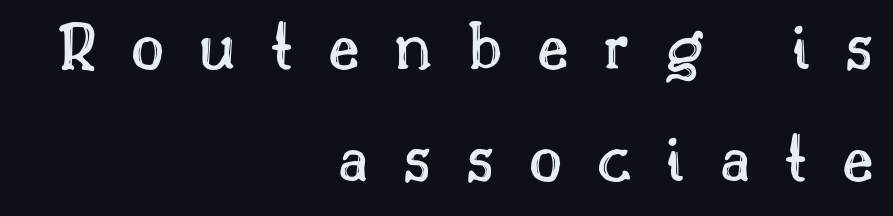
Q: Is the text italic (slanted)? A: No, it is upright.
Q: Is the text underlined? A: No.
Q: How is the paragraph aligned? A: Right-aligned.
Q: Is the spacing between letters normal or unusually wide? A: Unusually wide.
Q: Is the spacing between lines tight, normal or loose? A: Normal.
Q: Width (condensed, normal, or wide)? A: Normal.
Q: x-height? A: Small.
Q: Monospaced? A: No.
